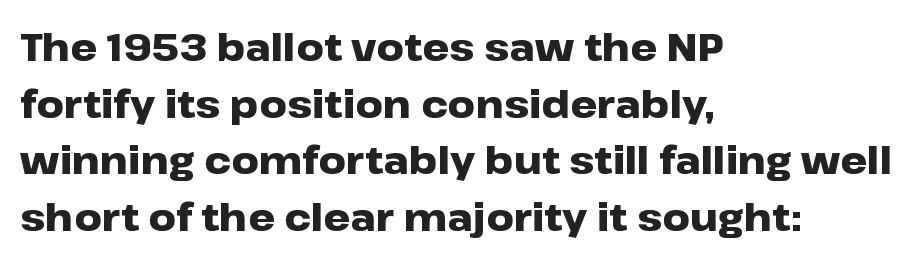
Q: Is the text bold? A: Yes.
Q: Is the text italic (slanted)? A: No, it is upright.
Q: Is the typeface a serif or a sans-serif typeface? A: Sans-serif.
Q: Is the text underlined? A: No.
Q: How is the paragraph aligned? A: Left-aligned.
Q: Is the spacing between letters normal or unusually wide? A: Normal.
Q: Is the spacing between lines tight, normal or loose? A: Normal.
Q: Width (condensed, normal, or wide)? A: Wide.
Q: Stroke contrast? A: Low.
Q: x-height? A: Medium.
Q: Monospaced? A: No.
